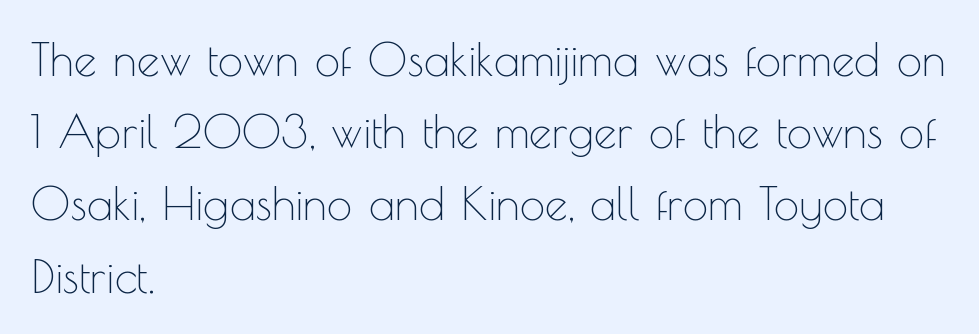
{"serif": "no", "italic": "no", "bold": "no", "weight": "thin", "width": "normal", "x_height": "small", "monospaced": "no", "underline": "no", "align": "left", "line_spacing": "normal", "line_spacing_ratio": 1.57, "letter_spacing": "normal", "letter_spacing_em": 0.0, "glyph_px": 46}
